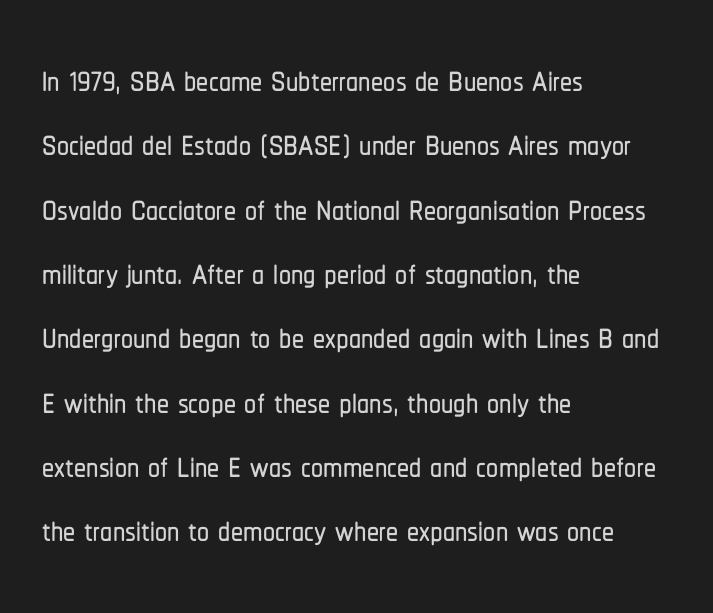
Q: Is the text italic (slanted)? A: No, it is upright.
Q: Is the typeface a serif or a sans-serif typeface? A: Sans-serif.
Q: Is the text underlined? A: No.
Q: How is the paragraph aligned? A: Left-aligned.
Q: Is the spacing between letters normal or unusually wide? A: Normal.
Q: Is the spacing between lines tight, normal or loose? A: Normal.
Q: Width (condensed, normal, or wide)? A: Condensed.
Q: Stroke contrast? A: Low.
Q: x-height? A: Medium.
Q: Monospaced? A: No.
